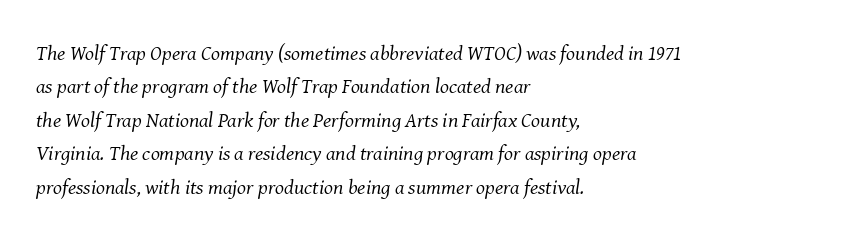
Q: Is the text bold? A: No.
Q: Is the text italic (slanted)? A: Yes, it leans right by about 8 degrees.
Q: Is the text underlined? A: No.
Q: How is the paragraph aligned? A: Left-aligned.
Q: Is the spacing between letters normal or unusually wide? A: Normal.
Q: Is the spacing between lines tight, normal or loose? A: Normal.
